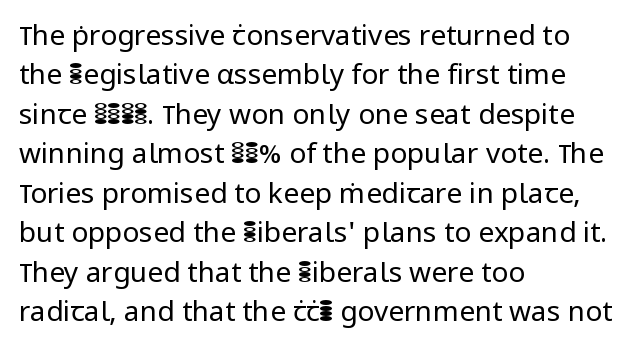
The letters carry no serifs — their stems end cleanly without finishing strokes. The strokes carry an ordinary text weight at most. Does extra space separate the letters? No, they use regular spacing. Here the designer chose a conventional face with non-uniform glyph widths.
